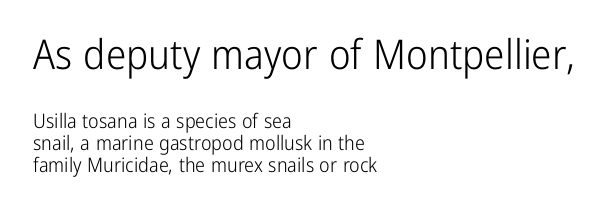
The image shows 41 px light, condensed sans-serif type, upright; set left-aligned, tight line spacing (1.09x), normal letter spacing, not underlined; the first (top) block is 2.05x larger; low stroke contrast and a medium x-height.
